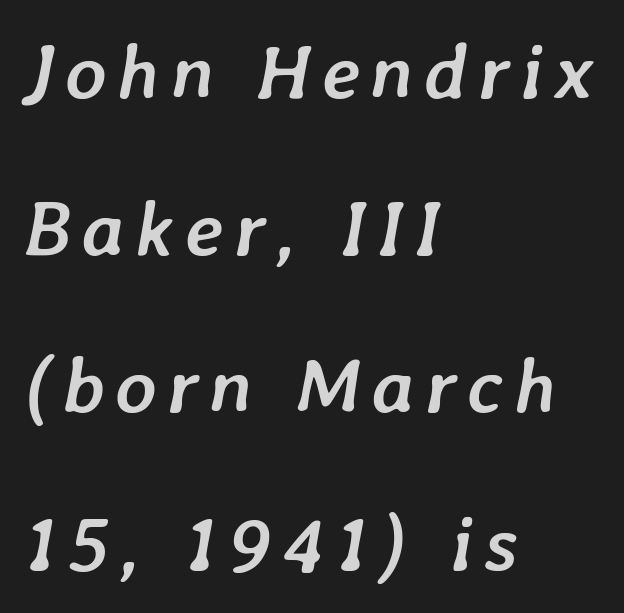
Q: Is the text bold? A: Yes.
Q: Is the text italic (slanted)? A: Yes, it leans right by about 7 degrees.
Q: Is the text underlined? A: No.
Q: How is the paragraph aligned? A: Left-aligned.
Q: Is the spacing between lines tight, normal or loose? A: Loose.
Q: Width (condensed, normal, or wide)? A: Normal.
Q: Stroke contrast? A: Low.
Q: x-height? A: Medium.
Q: Monospaced? A: No.
